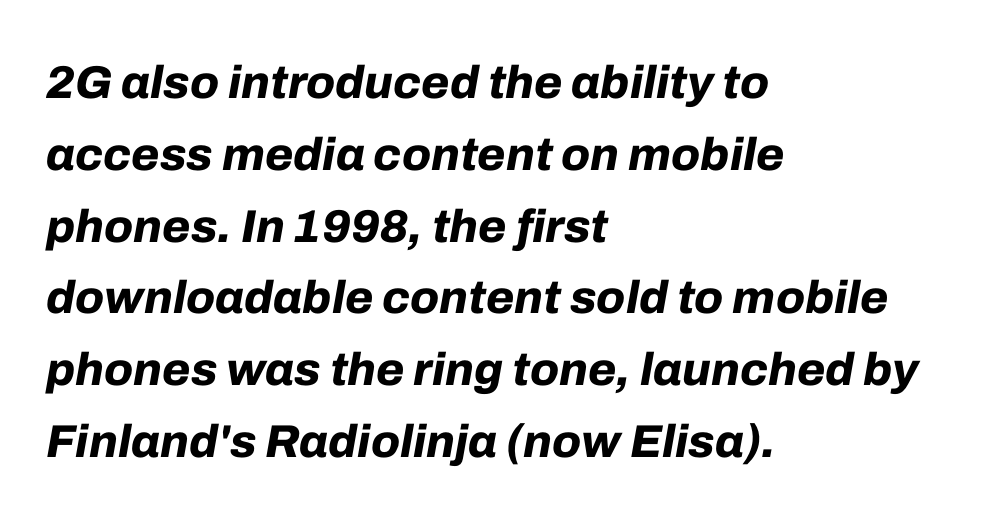
The zone under the glyphs is completely vacant. Think of a printed novel: that variable character pitch is what you see here. There is no visible air inserted between adjacent glyphs. Each new line begins a customary step beneath the previous one. Would a proofreader flag this as italicized? Yes.
